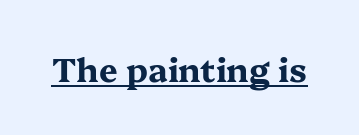
Thick stems and heavy bowls — unmistakably bold. Designer's note — italics off, roman on. Notice how a bar underscores the lettering throughout. Font category for this specimen: serif. The face used here is proportionally spaced, like ordinary book or web type. Caption: standard tracking, unaltered.
